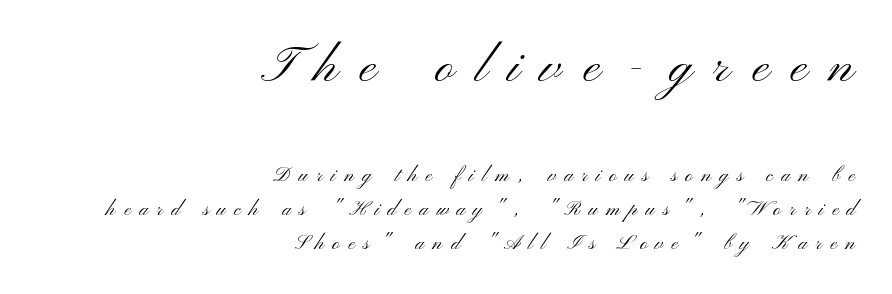
Q: Is the text bold? A: No.
Q: Is the text italic (slanted)? A: Yes.
Q: Is the typeface a serif or a sans-serif typeface? A: Sans-serif.
Q: Is the text underlined? A: No.
Q: How is the paragraph aligned? A: Right-aligned.
Q: Is the spacing between letters normal or unusually wide? A: Unusually wide.
Q: Is the spacing between lines tight, normal or loose? A: Normal.
Q: Which block of text is set in a larger size, the first (top) or the second (bottom)? A: The first (top) one.
Q: Width (condensed, normal, or wide)? A: Wide.
Q: Stroke contrast? A: Medium.
Q: x-height? A: Small.
Q: Monospaced? A: No.
